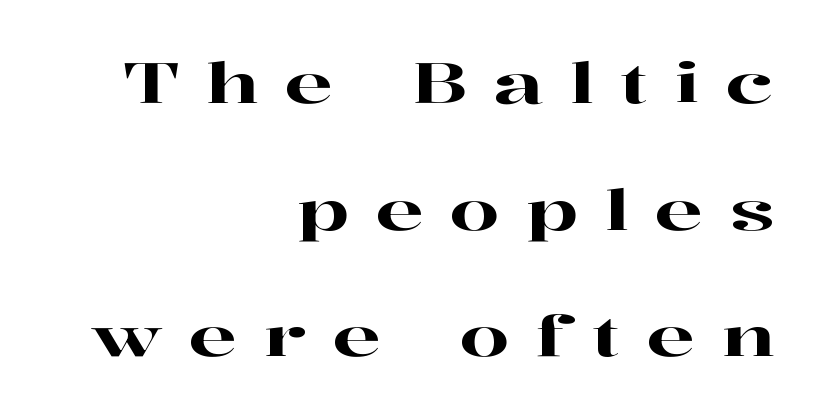
Q: Is the text italic (slanted)? A: No, it is upright.
Q: Is the typeface a serif or a sans-serif typeface? A: Serif.
Q: Is the text underlined? A: No.
Q: How is the paragraph aligned? A: Right-aligned.
Q: Is the spacing between letters normal or unusually wide? A: Unusually wide.
Q: Is the spacing between lines tight, normal or loose? A: Loose.
Q: Width (condensed, normal, or wide)? A: Wide.
Q: Stroke contrast? A: High.
Q: x-height? A: Medium.
Q: Monospaced? A: No.
